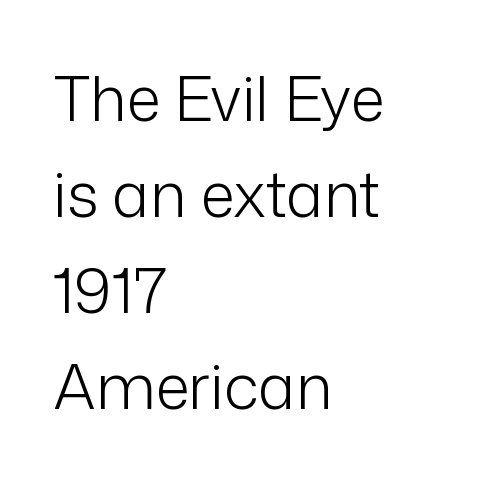
The image shows 62 px light sans-serif type, upright; set left-aligned, normal line spacing (1.55x), normal letter spacing, not underlined; low stroke contrast and a medium x-height.
